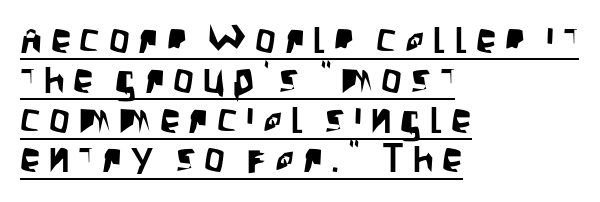
Q: Is the text italic (slanted)? A: No, it is upright.
Q: Is the typeface a serif or a sans-serif typeface? A: Sans-serif.
Q: Is the text underlined? A: Yes.
Q: How is the paragraph aligned? A: Left-aligned.
Q: Is the spacing between letters normal or unusually wide? A: Unusually wide.
Q: Is the spacing between lines tight, normal or loose? A: Tight.
Q: Width (condensed, normal, or wide)? A: Condensed.
Q: Stroke contrast? A: Low.
Q: x-height? A: Large.
Q: Monospaced? A: No.
